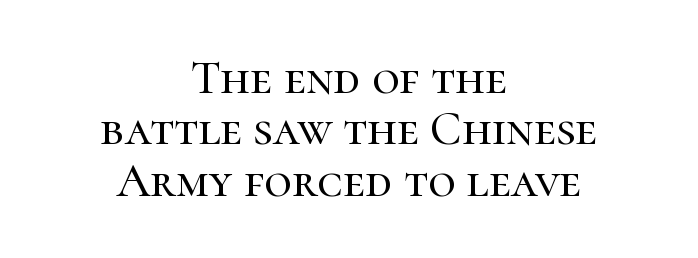
{"serif": "yes", "italic": "no", "width": "normal", "stroke_contrast": "high", "x_height": "medium", "monospaced": "no", "underline": "no", "align": "center", "line_spacing": "tight", "line_spacing_ratio": 1.07, "letter_spacing": "normal", "letter_spacing_em": 0.0, "glyph_px": 48}
